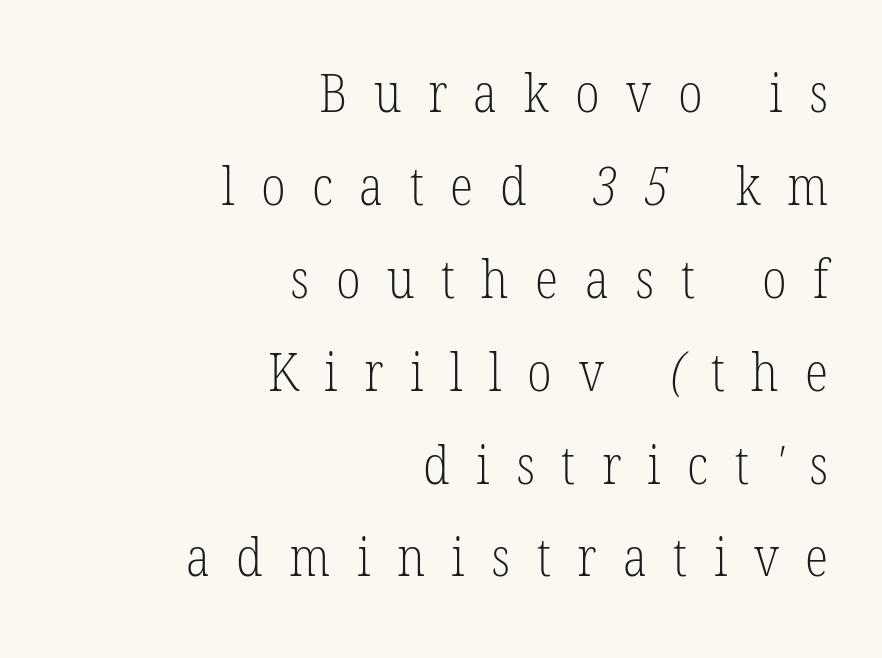
The image shows 54 px light, condensed serif type; set right-aligned, line spacing 1.72x, unusually wide letter spacing (+0.49 em), not underlined; low stroke contrast and a medium x-height.
